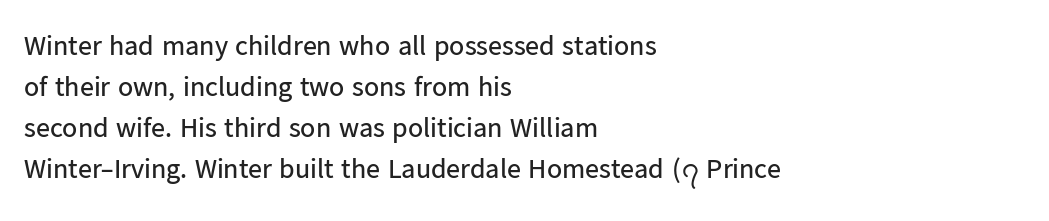
Q: Is the text bold? A: No.
Q: Is the text italic (slanted)? A: No, it is upright.
Q: Is the typeface a serif or a sans-serif typeface? A: Sans-serif.
Q: Is the text underlined? A: No.
Q: How is the paragraph aligned? A: Left-aligned.
Q: Is the spacing between letters normal or unusually wide? A: Normal.
Q: Is the spacing between lines tight, normal or loose? A: Normal.
Q: Width (condensed, normal, or wide)? A: Normal.
Q: Stroke contrast? A: Low.
Q: x-height? A: Medium.
Q: Monospaced? A: No.
